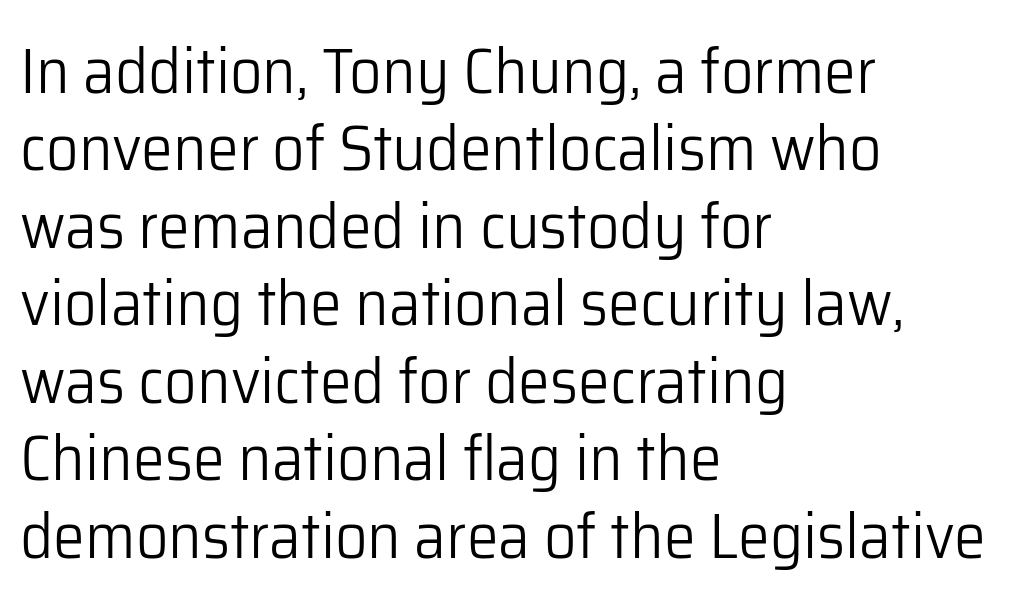
The image shows 64 px light sans-serif type, upright; set left-aligned, line spacing 1.21x, normal letter spacing, not underlined; low stroke contrast and a medium x-height.
